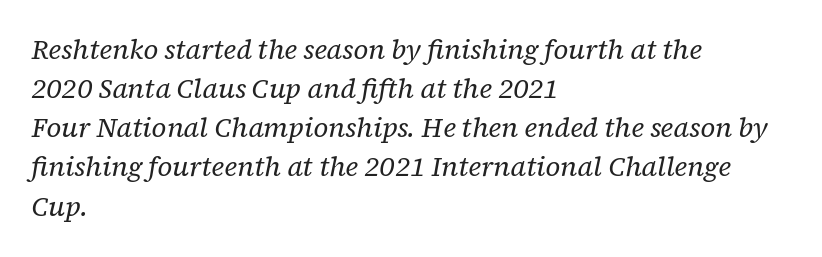
Does the leading feel generous? No, just average. Decoration check: the copy has no underline. The rendering anchors every line to the left-hand side. The letters sit at their default tracking, neither squeezed nor spread. Yep, that's italic — everything's leaning. Think standard paragraph weight, or any step lighter than that.
